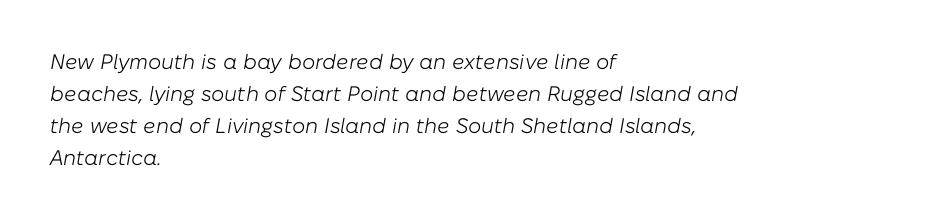
Q: Is the text bold? A: No.
Q: Is the text italic (slanted)? A: Yes, it leans right by about 10 degrees.
Q: Is the text underlined? A: No.
Q: How is the paragraph aligned? A: Left-aligned.
Q: Is the spacing between letters normal or unusually wide? A: Normal.
Q: Is the spacing between lines tight, normal or loose? A: Normal.
